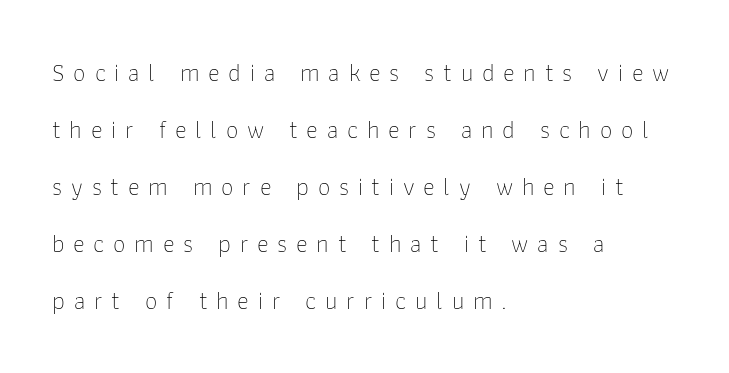
Q: Is the text bold? A: No.
Q: Is the text italic (slanted)? A: No, it is upright.
Q: Is the text underlined? A: No.
Q: How is the paragraph aligned? A: Left-aligned.
Q: Is the spacing between letters normal or unusually wide? A: Unusually wide.
Q: Is the spacing between lines tight, normal or loose? A: Loose.
